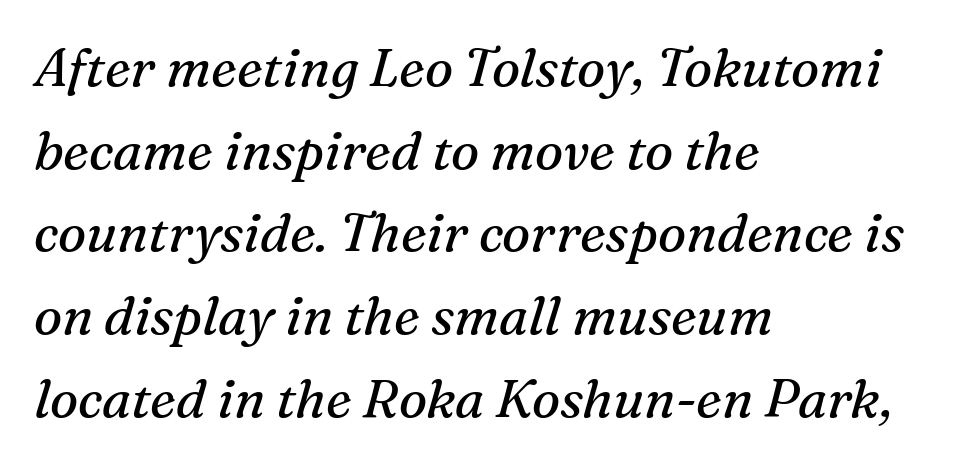
A typesetter would call this leading conventional body-copy spacing. This sample uses a serif face. In CSS terms this would be text-align: left. Nothing unusual about the tracking: characters are spaced as the font intends. Think of a printed novel: that variable character pitch is what you see here.
